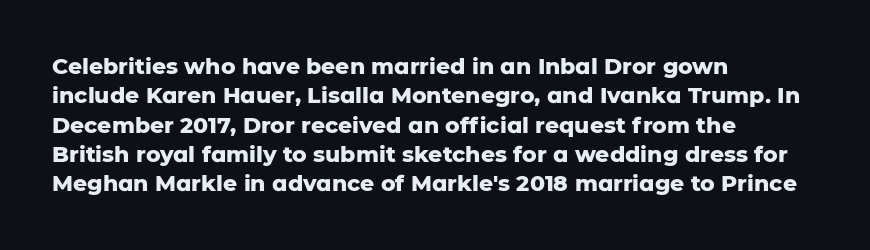
{"italic": "no", "bold": "yes", "underline": "no", "align": "left", "line_spacing": "normal", "line_spacing_ratio": 1.33, "letter_spacing": "normal", "letter_spacing_em": 0.0, "glyph_px": 22}
